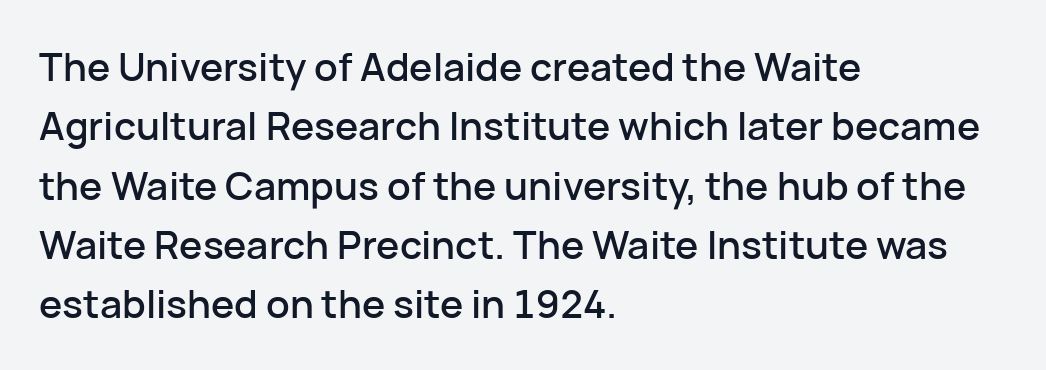
{"serif": "no", "italic": "no", "width": "normal", "stroke_contrast": "low", "x_height": "medium", "monospaced": "no", "underline": "no", "align": "left", "line_spacing": "normal", "line_spacing_ratio": 1.52, "letter_spacing": "normal", "letter_spacing_em": 0.0, "glyph_px": 39}
